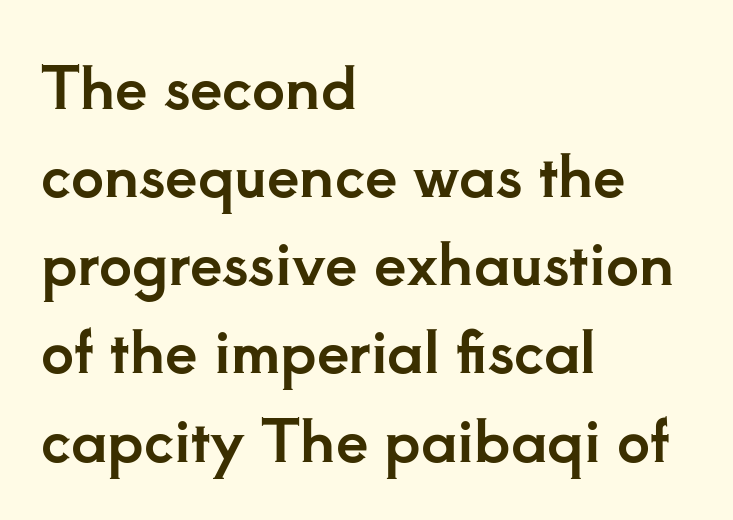
Q: Is the text italic (slanted)? A: No, it is upright.
Q: Is the typeface a serif or a sans-serif typeface? A: Serif.
Q: Is the text underlined? A: No.
Q: How is the paragraph aligned? A: Left-aligned.
Q: Is the spacing between letters normal or unusually wide? A: Normal.
Q: Is the spacing between lines tight, normal or loose? A: Normal.
Q: Width (condensed, normal, or wide)? A: Normal.
Q: Stroke contrast? A: Low.
Q: x-height? A: Small.
Q: Monospaced? A: No.
